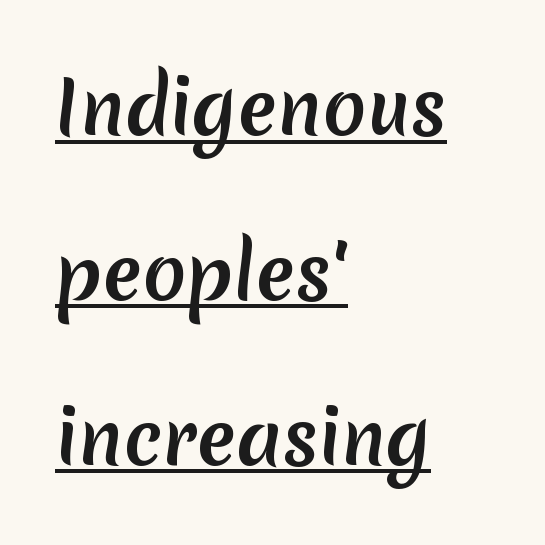
Summary of vertical rhythm: relaxed, with wide interline spacing. Looks like regular typesetting: each glyph gets only the width it needs. Typeset ragged right — the left edge is the straight one. The designer went with a sans here, leaving each stem footless.
